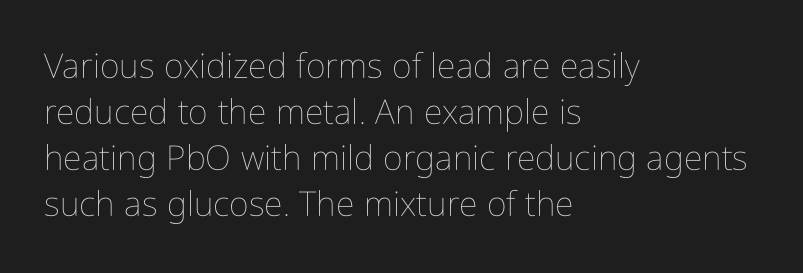
The image shows 34 px thin, condensed type, upright; set left-aligned, normal line spacing (1.35x), normal letter spacing, not underlined; low stroke contrast and a medium x-height.
